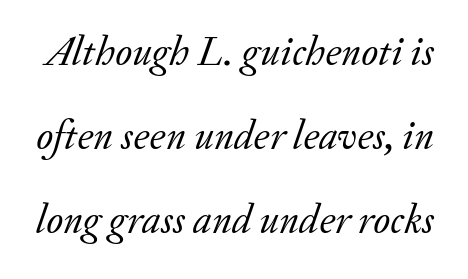
Q: Is the text bold? A: No.
Q: Is the text italic (slanted)? A: Yes, it leans right by about 20 degrees.
Q: Is the typeface a serif or a sans-serif typeface? A: Serif.
Q: Is the text underlined? A: No.
Q: Is the spacing between letters normal or unusually wide? A: Normal.
Q: Is the spacing between lines tight, normal or loose? A: Loose.
Q: Width (condensed, normal, or wide)? A: Normal.
Q: Stroke contrast? A: Low.
Q: x-height? A: Small.
Q: Monospaced? A: No.
